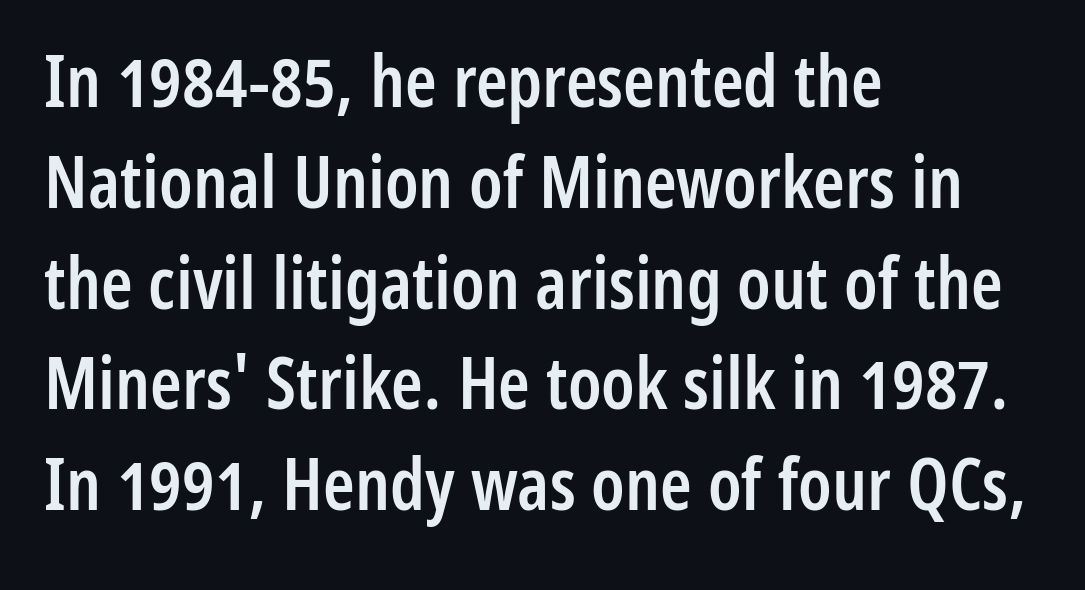
Leading: standard. Tracking here is standard; glyphs follow each other at the usual distance. The characters look somewhat weighty, a semibold short of true bold. Think of a printed novel: that variable character pitch is what you see here. The paragraph has a hard left edge and a soft right edge.
